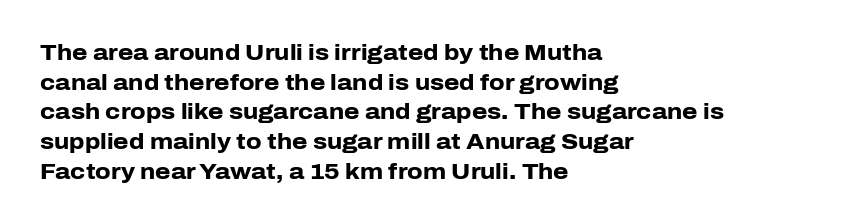
The image shows 22 px bold type, upright; set left-aligned, normal line spacing (1.35x), normal letter spacing, not underlined.
